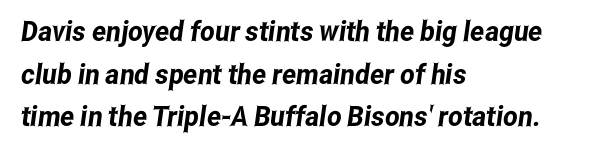
Leading matches the norm, producing a regular column. Spacing verdict: proportional, widths tailored to each character. Standard letterfit; no display-style spreading of the glyphs. Grotesque or geometric, the face here clearly has no serifs. The foot of each line stays bare and open.
